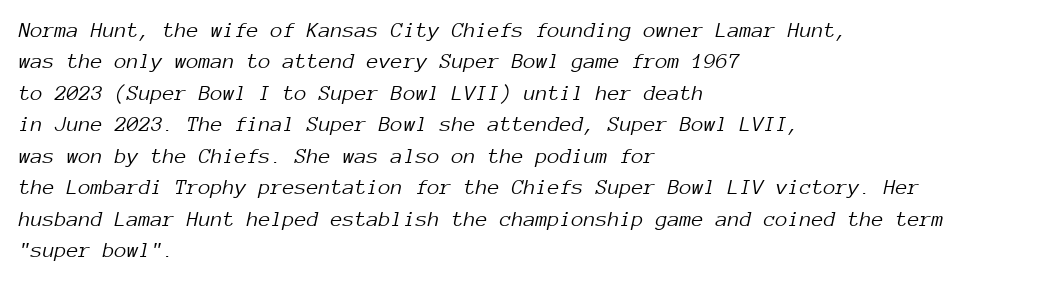
The image shows 22 px text type, italic (leaning right); set left-aligned, normal line spacing (1.43x), normal letter spacing, not underlined.
